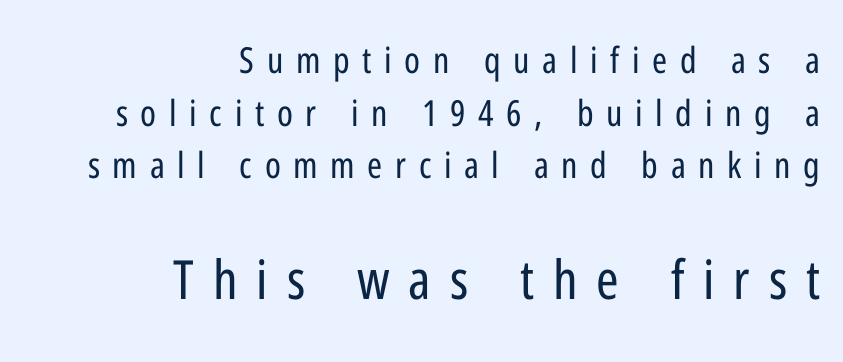
The image shows 54 px regular-weight, condensed sans-serif type, upright; set right-aligned, normal line spacing (1.46x), unusually wide letter spacing (+0.35 em), not underlined; the second (bottom) block is 1.5x larger; low stroke contrast and a medium x-height.
